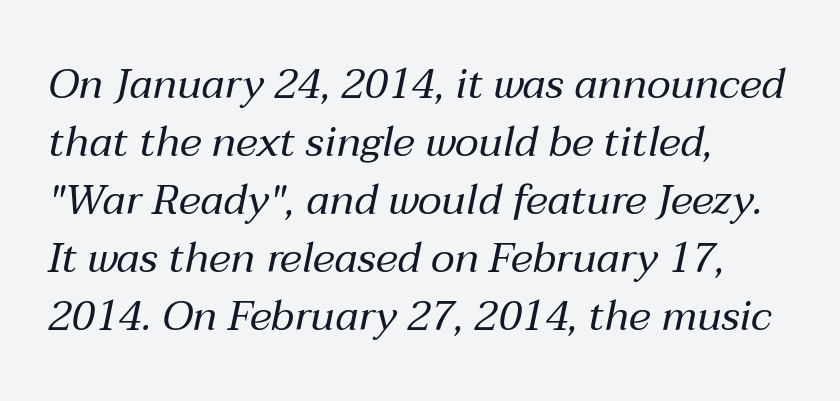
{"italic": "yes", "lean": "right", "slant_degrees": 12, "bold": "no", "weight": "regular", "width": "normal", "stroke_contrast": "medium", "x_height": "medium", "monospaced": "no", "underline": "no", "align": "left", "line_spacing": "normal", "line_spacing_ratio": 1.38, "letter_spacing": "normal", "letter_spacing_em": 0.0, "glyph_px": 42}
